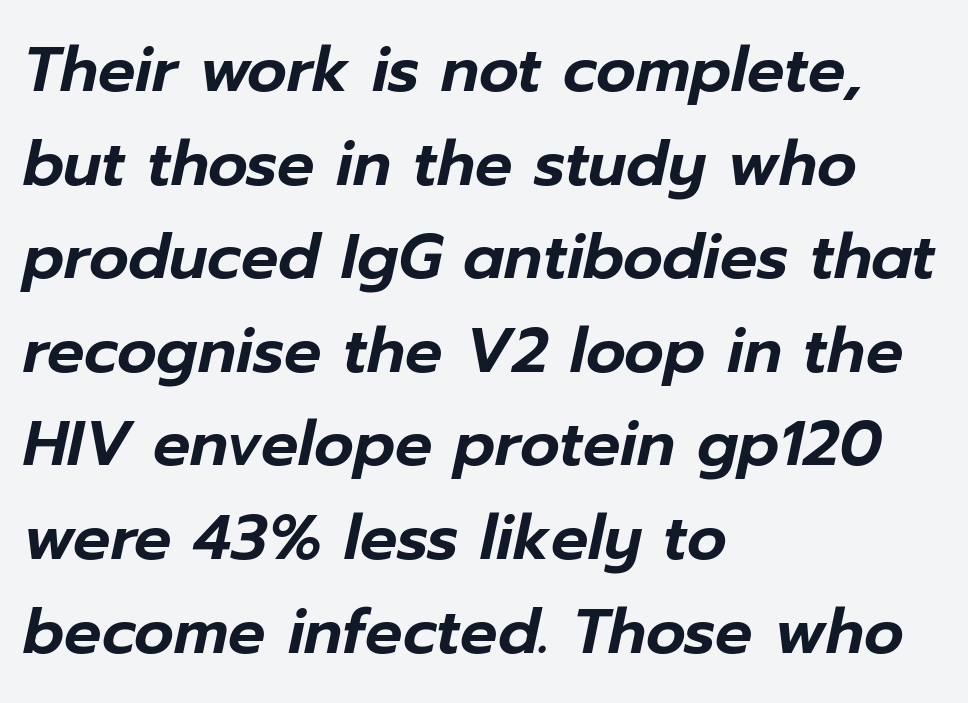
The image shows 62 px text type, italic (leaning right); set left-aligned, normal line spacing (1.51x), normal letter spacing, not underlined; low stroke contrast and a medium x-height.
